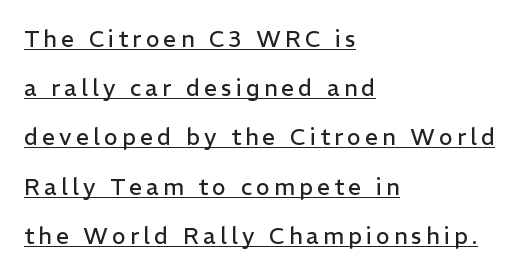
The image shows 23 px text type, upright; set left-aligned, loose line spacing (2.14x), underlined.
